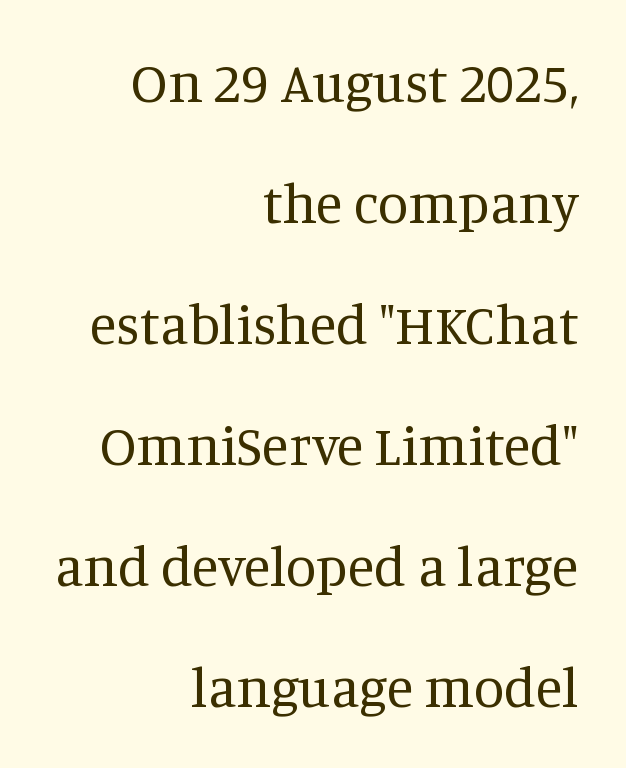
Q: Is the text bold? A: No.
Q: Is the text italic (slanted)? A: No, it is upright.
Q: Is the typeface a serif or a sans-serif typeface? A: Serif.
Q: Is the text underlined? A: No.
Q: How is the paragraph aligned? A: Right-aligned.
Q: Is the spacing between letters normal or unusually wide? A: Normal.
Q: Is the spacing between lines tight, normal or loose? A: Loose.
Q: Width (condensed, normal, or wide)? A: Normal.
Q: Stroke contrast? A: Medium.
Q: x-height? A: Large.
Q: Monospaced? A: No.
